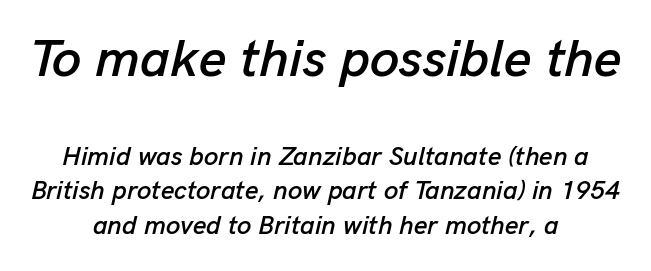
Q: Is the text italic (slanted)? A: Yes, it leans right by about 13 degrees.
Q: Is the text underlined? A: No.
Q: How is the paragraph aligned? A: Centered.
Q: Is the spacing between letters normal or unusually wide? A: Normal.
Q: Is the spacing between lines tight, normal or loose? A: Normal.
Q: Which block of text is set in a larger size, the first (top) or the second (bottom)? A: The first (top) one.
Q: Width (condensed, normal, or wide)? A: Normal.
Q: Stroke contrast? A: Low.
Q: x-height? A: Medium.
Q: Monospaced? A: No.
